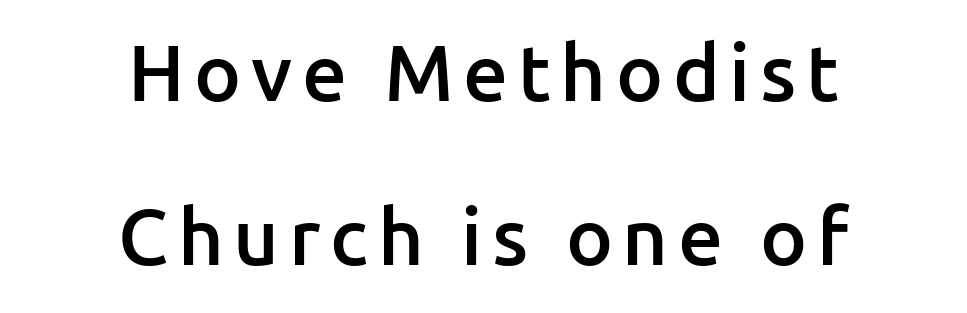
{"serif": "no", "italic": "no", "bold": "semi", "weight": "semibold", "width": "normal", "stroke_contrast": "low", "x_height": "medium", "monospaced": "no", "underline": "no", "align": "center", "line_spacing": "loose", "line_spacing_ratio": 2.08, "glyph_px": 79}
